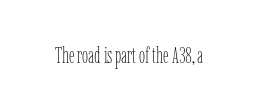
Q: Is the text bold? A: No.
Q: Is the text italic (slanted)? A: No, it is upright.
Q: Is the text underlined? A: No.
Q: Is the spacing between letters normal or unusually wide? A: Normal.
